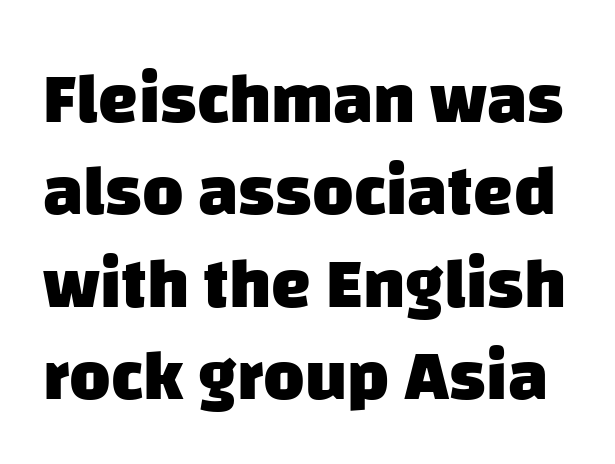
Descenders hang freely into open space. Successive baselines arrive at the customary interval. Nobody touched the tracking dial on this one. Spacing verdict: proportional, widths tailored to each character. The strokes are fattened all the way to bold. Are there feet on the stems? There aren't — it's a sans.
